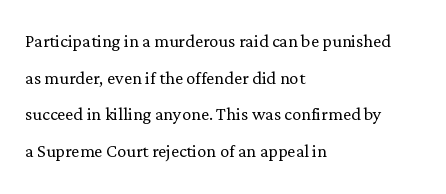
{"italic": "no", "bold": "no", "underline": "no", "align": "left", "line_spacing": "normal", "line_spacing_ratio": 1.59, "letter_spacing": "normal", "letter_spacing_em": 0.0, "glyph_px": 23}
